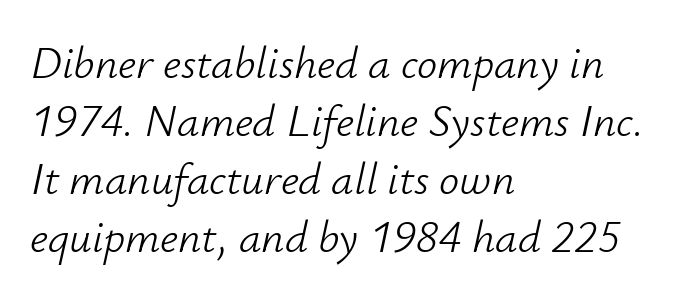
Q: Is the text bold? A: No.
Q: Is the text italic (slanted)? A: Yes, it leans right by about 12 degrees.
Q: Is the text underlined? A: No.
Q: How is the paragraph aligned? A: Left-aligned.
Q: Is the spacing between letters normal or unusually wide? A: Normal.
Q: Is the spacing between lines tight, normal or loose? A: Normal.
Q: Width (condensed, normal, or wide)? A: Normal.
Q: Stroke contrast? A: Low.
Q: x-height? A: Small.
Q: Monospaced? A: No.
